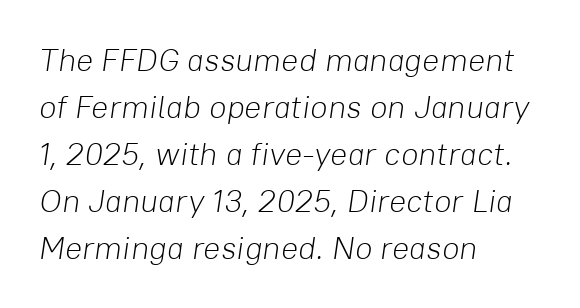
{"italic": "yes", "lean": "right", "slant_degrees": 8, "bold": "no", "weight": "light", "width": "normal", "stroke_contrast": "low", "x_height": "medium", "monospaced": "no", "underline": "no", "align": "left", "line_spacing": "normal", "line_spacing_ratio": 1.47, "letter_spacing": "normal", "letter_spacing_em": 0.0, "glyph_px": 32}
